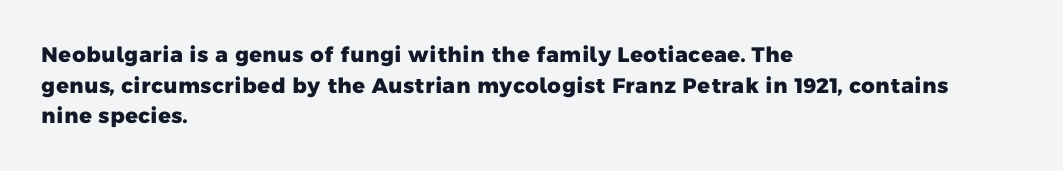
Students, this is bold: see how much ink each stroke carries. The rendering uses a moderate line-height, typical for paragraphs. The baseline area is clear. Short and long lines alike share a common starting point at left.
